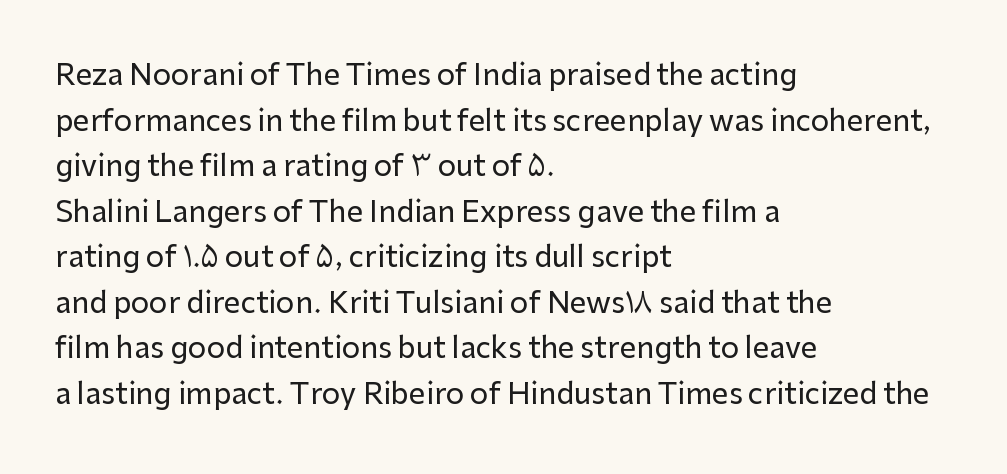
The image shows 29 px sans-serif type, upright; set left-aligned, normal line spacing (1.57x), normal letter spacing, not underlined; low stroke contrast and a medium x-height.
